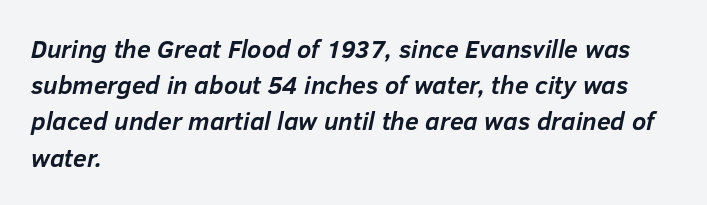
The image shows 25 px bold type, italic (leaning right); set left-aligned, normal line spacing (1.45x), normal letter spacing, not underlined.
